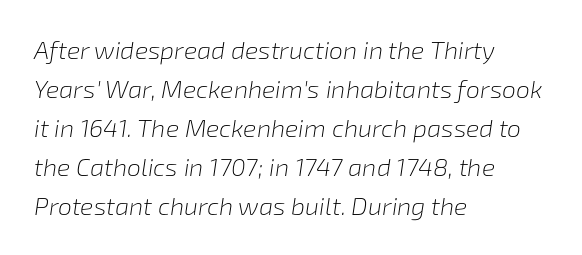
{"italic": "yes", "lean": "right", "slant_degrees": 8, "bold": "no", "underline": "no", "align": "left", "line_spacing": "normal", "line_spacing_ratio": 1.56, "letter_spacing": "normal", "letter_spacing_em": 0.0, "glyph_px": 25}
